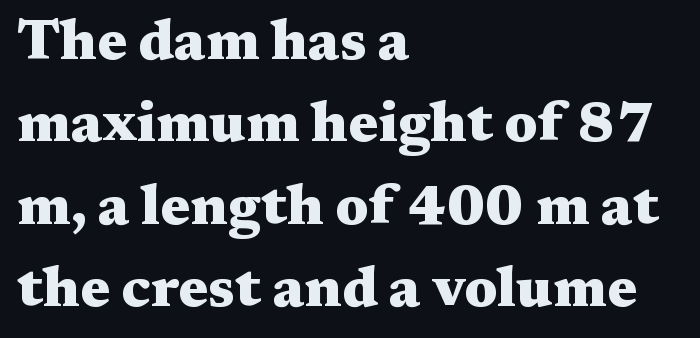
Q: Is the text bold? A: Yes.
Q: Is the text italic (slanted)? A: No, it is upright.
Q: Is the typeface a serif or a sans-serif typeface? A: Serif.
Q: Is the text underlined? A: No.
Q: How is the paragraph aligned? A: Left-aligned.
Q: Is the spacing between letters normal or unusually wide? A: Normal.
Q: Is the spacing between lines tight, normal or loose? A: Normal.
Q: Width (condensed, normal, or wide)? A: Wide.
Q: Stroke contrast? A: Medium.
Q: x-height? A: Medium.
Q: Monospaced? A: No.
